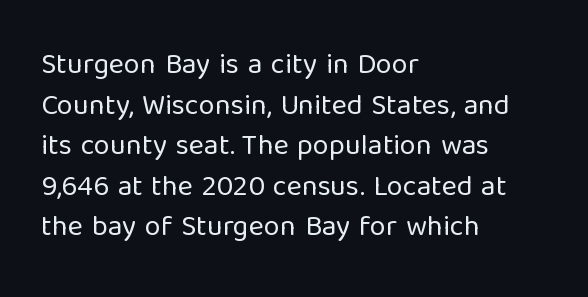
No word sits above an underline. The typography opts for an upright posture over an oblique one. Examine the stroke ends and you'll find no serifs. Summary of vertical rhythm: regular, with standard interline spacing. Stroke mass is kept to a normal reading level or below.
